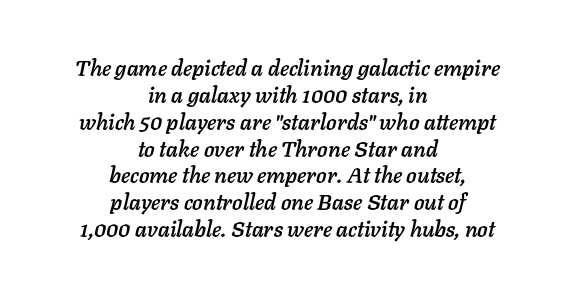
Q: Is the text italic (slanted)? A: Yes, it leans right by about 11 degrees.
Q: Is the text underlined? A: No.
Q: How is the paragraph aligned? A: Centered.
Q: Is the spacing between letters normal or unusually wide? A: Normal.
